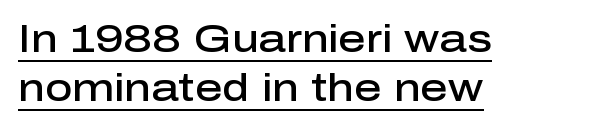
The line-height multiplier appears to be the usual default. Compared with undecorated copy, this sample adds a rule below the words. These lines were composed using upright roman letters. The letters are semibold — heavier than regular but short of a full bold.
